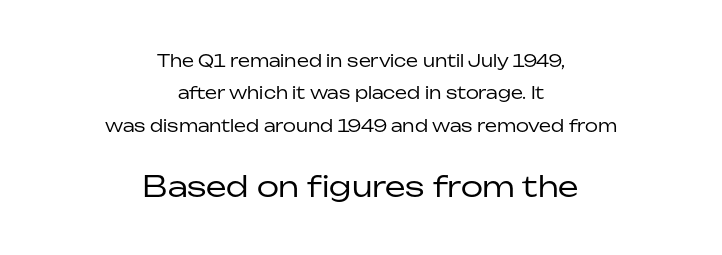
It's the straight-up-and-down kind of type. The rendering keeps characters at their native spacing. The passage shown is typed in a proportional face where columns would drift. Top chunk: small. Bottom chunk: large. Only glyphs here, with clear space below each row. The characters display no serif detailing; their extremities are plain.
